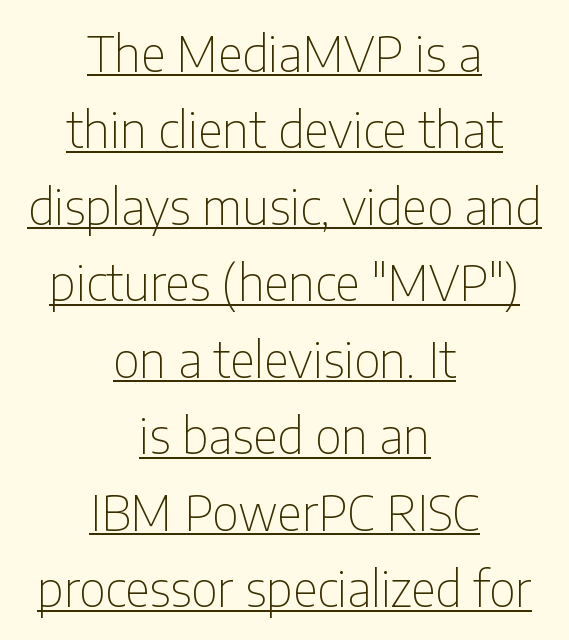
{"serif": "no", "italic": "no", "bold": "no", "weight": "thin", "width": "condensed", "stroke_contrast": "low", "x_height": "medium", "monospaced": "no", "underline": "yes", "align": "center", "line_spacing": "normal", "line_spacing_ratio": 1.56, "letter_spacing": "normal", "letter_spacing_em": 0.0, "glyph_px": 49}
